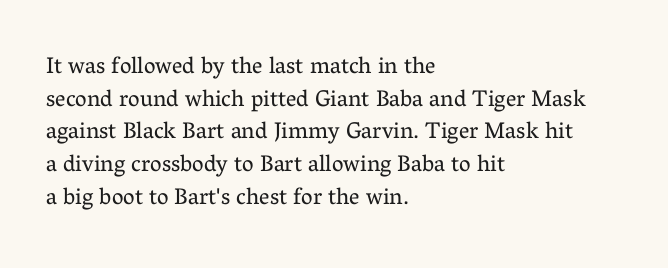
The image shows 23 px text type, upright; set left-aligned, normal line spacing (1.42x), normal letter spacing, not underlined.
